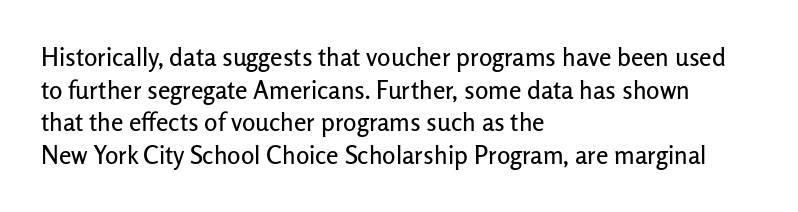
The image shows 25 px text type, upright; set left-aligned, normal line spacing (1.31x), normal letter spacing, not underlined.
